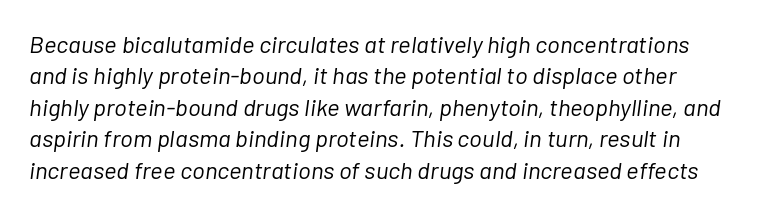
Q: Is the text bold? A: No.
Q: Is the text italic (slanted)? A: Yes, it leans right by about 7 degrees.
Q: Is the text underlined? A: No.
Q: Is the spacing between letters normal or unusually wide? A: Normal.
Q: Is the spacing between lines tight, normal or loose? A: Normal.
